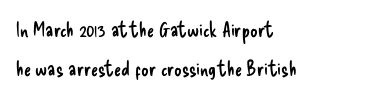
The image shows 21 px text type, upright; set left-aligned, line spacing 1.87x, normal letter spacing, not underlined.
